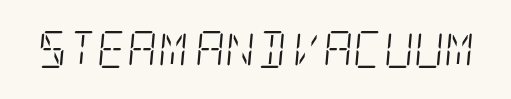
{"serif": "yes", "italic": "yes", "lean": "right", "slant_degrees": 5, "bold": "no", "weight": "light", "width": "condensed", "stroke_contrast": "low", "x_height": "large", "underline": "no", "letter_spacing": "normal", "letter_spacing_em": 0.0, "glyph_px": 37}
